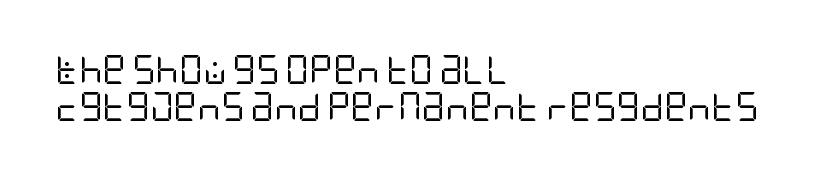
Q: Is the text bold? A: No.
Q: Is the text italic (slanted)? A: No, it is upright.
Q: Is the typeface a serif or a sans-serif typeface? A: Sans-serif.
Q: Is the text underlined? A: No.
Q: How is the paragraph aligned? A: Left-aligned.
Q: Is the spacing between letters normal or unusually wide? A: Normal.
Q: Is the spacing between lines tight, normal or loose? A: Normal.
Q: Width (condensed, normal, or wide)? A: Condensed.
Q: Stroke contrast? A: Low.
Q: x-height? A: Large.
